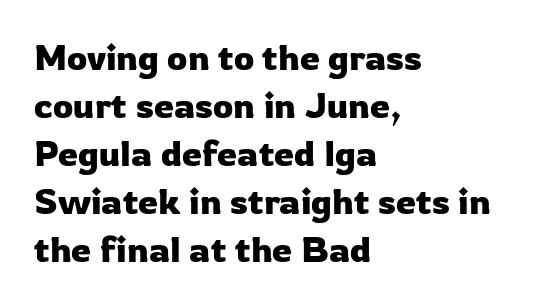
The image shows 36 px sans-serif type, upright; set left-aligned, normal line spacing (1.33x), normal letter spacing, not underlined; low stroke contrast and a medium x-height.
